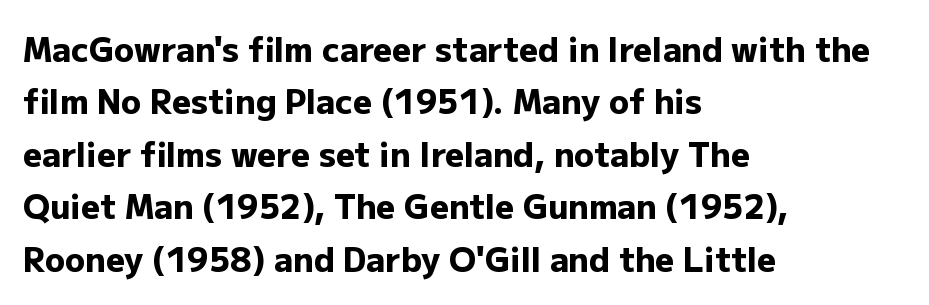
{"serif": "no", "italic": "no", "bold": "yes", "weight": "heavy", "width": "normal", "stroke_contrast": "low", "x_height": "medium", "monospaced": "no", "underline": "no", "align": "left", "line_spacing": "normal", "line_spacing_ratio": 1.59, "letter_spacing": "normal", "letter_spacing_em": 0.0, "glyph_px": 33}
